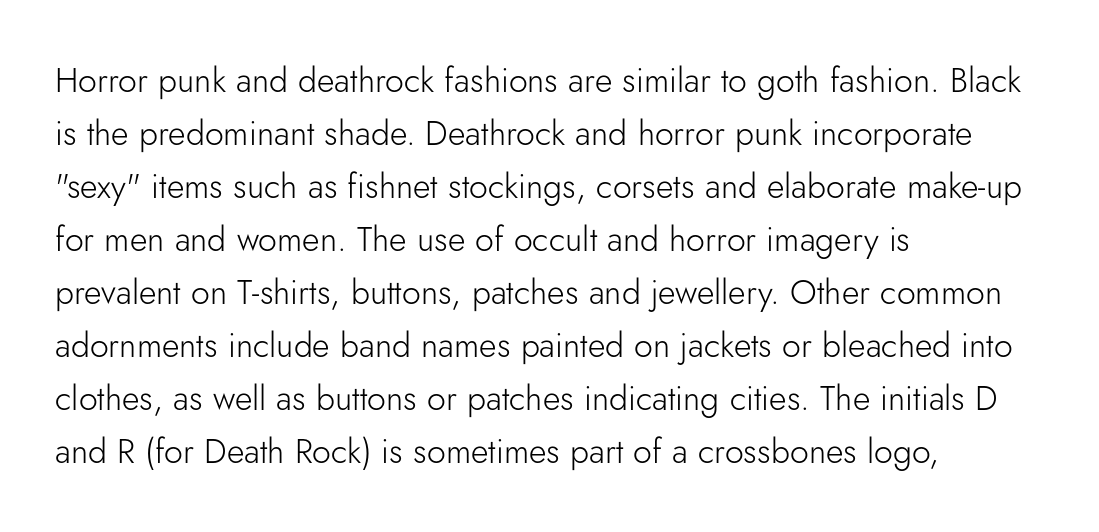
Q: Is the text bold? A: No.
Q: Is the text italic (slanted)? A: No, it is upright.
Q: Is the typeface a serif or a sans-serif typeface? A: Sans-serif.
Q: Is the text underlined? A: No.
Q: How is the paragraph aligned? A: Left-aligned.
Q: Is the spacing between letters normal or unusually wide? A: Normal.
Q: Is the spacing between lines tight, normal or loose? A: Normal.
Q: Width (condensed, normal, or wide)? A: Normal.
Q: Stroke contrast? A: Low.
Q: x-height? A: Small.
Q: Monospaced? A: No.
